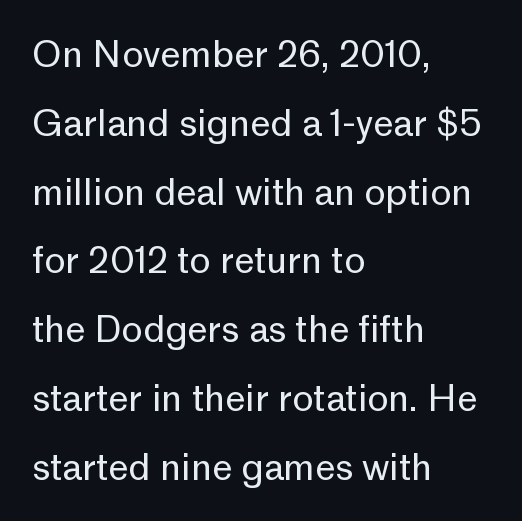
The letters advance in unequal steps, a hallmark of proportional type. Posture: upright roman. Words appear dense and cohesive because spacing is normal. This sample trades compactness for vertical openness between lines. Stems and bowls with no extra thickness — not bold. Check under the words: just untouched page.
